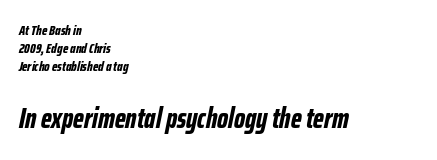
{"italic": "yes", "lean": "right", "slant_degrees": 12, "bold": "yes", "weight": "bold", "width": "condensed", "stroke_contrast": "low", "x_height": "medium", "monospaced": "no", "underline": "no", "align": "left", "line_spacing": "normal", "line_spacing_ratio": 1.3, "letter_spacing": "normal", "letter_spacing_em": 0.0, "larger_block": "second", "size_ratio": 2.0, "glyph_px": 28}
